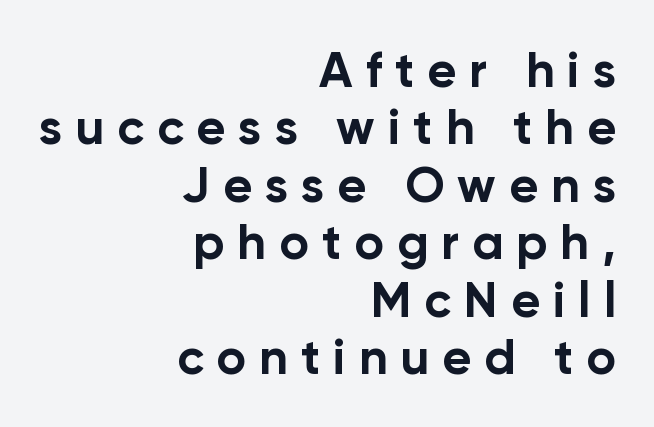
Q: Is the text bold? A: Yes.
Q: Is the text italic (slanted)? A: No, it is upright.
Q: Is the typeface a serif or a sans-serif typeface? A: Sans-serif.
Q: Is the text underlined? A: No.
Q: How is the paragraph aligned? A: Right-aligned.
Q: Is the spacing between letters normal or unusually wide? A: Unusually wide.
Q: Is the spacing between lines tight, normal or loose? A: Tight.
Q: Width (condensed, normal, or wide)? A: Normal.
Q: Stroke contrast? A: Low.
Q: x-height? A: Medium.
Q: Monospaced? A: No.
